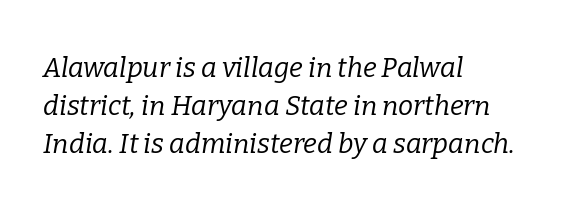
Q: Is the text bold? A: No.
Q: Is the text italic (slanted)? A: Yes, it leans right by about 9 degrees.
Q: Is the text underlined? A: No.
Q: How is the paragraph aligned? A: Left-aligned.
Q: Is the spacing between letters normal or unusually wide? A: Normal.
Q: Is the spacing between lines tight, normal or loose? A: Normal.
